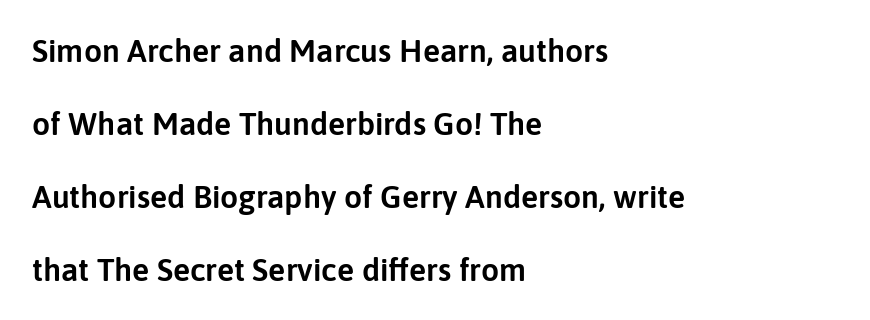
Q: Is the text italic (slanted)? A: No, it is upright.
Q: Is the typeface a serif or a sans-serif typeface? A: Sans-serif.
Q: Is the text underlined? A: No.
Q: How is the paragraph aligned? A: Left-aligned.
Q: Is the spacing between letters normal or unusually wide? A: Normal.
Q: Is the spacing between lines tight, normal or loose? A: Loose.
Q: Width (condensed, normal, or wide)? A: Normal.
Q: Stroke contrast? A: Low.
Q: x-height? A: Medium.
Q: Monospaced? A: No.
